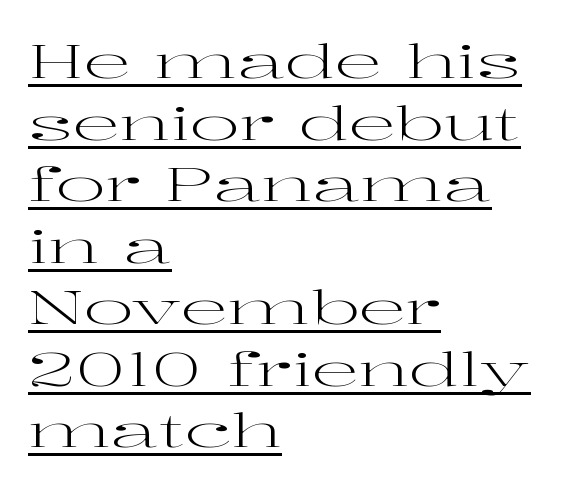
These lines keep a tight, regular rhythm from letter to letter. Rendered with straight, roman letterforms. Note the varied advance widths — an 'i' is clearly narrower than an 'm'. Serifs: yes, visible at the terminals of the letterforms. Descenders here cross a horizontal rule under the line.
